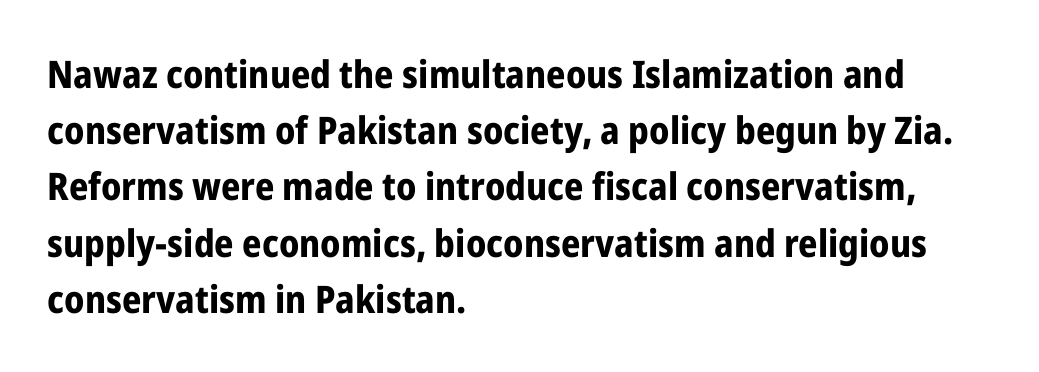
Weight check: bold — yes, fully. Tracking value appears to be zero — textbook default spacing. The passage shown is not underscored anywhere. The typesetter chose a ragged-right arrangement here. This is roman type, the default non-slanted kind.
